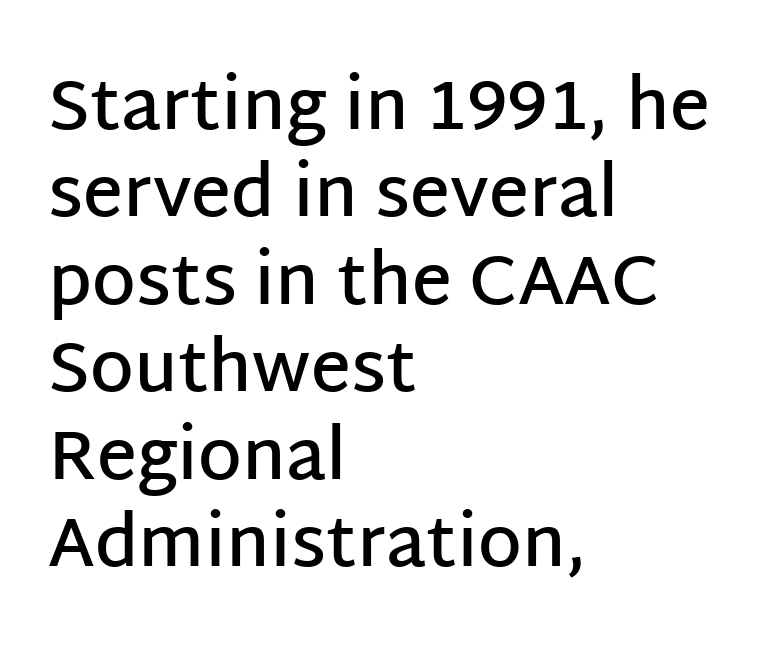
{"serif": "no", "italic": "no", "bold": "semi", "weight": "semibold", "width": "normal", "stroke_contrast": "low", "x_height": "large", "monospaced": "no", "underline": "no", "align": "left", "line_spacing": "normal", "line_spacing_ratio": 1.25, "letter_spacing": "normal", "letter_spacing_em": 0.0, "glyph_px": 70}
